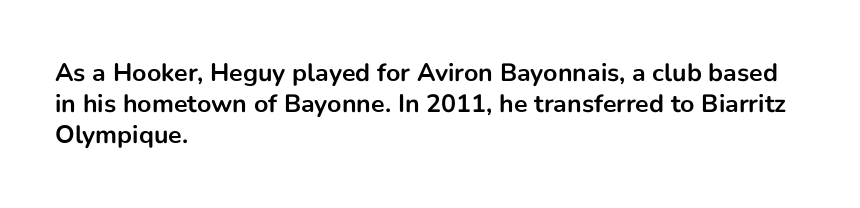
Q: Is the text bold? A: Yes.
Q: Is the text italic (slanted)? A: No, it is upright.
Q: Is the text underlined? A: No.
Q: How is the paragraph aligned? A: Left-aligned.
Q: Is the spacing between letters normal or unusually wide? A: Normal.
Q: Is the spacing between lines tight, normal or loose? A: Normal.
